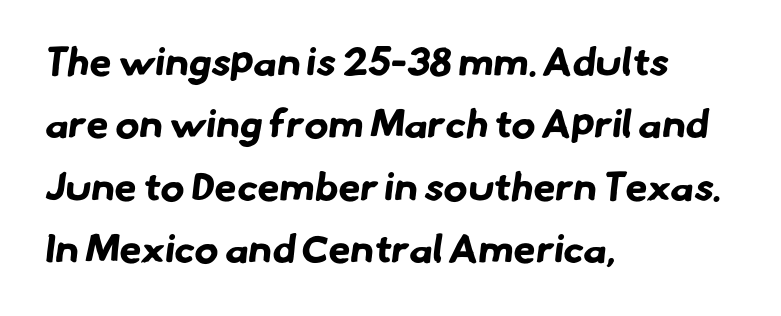
Q: Is the text bold? A: Yes.
Q: Is the typeface a serif or a sans-serif typeface? A: Sans-serif.
Q: Is the text underlined? A: No.
Q: How is the paragraph aligned? A: Left-aligned.
Q: Is the spacing between letters normal or unusually wide? A: Normal.
Q: Is the spacing between lines tight, normal or loose? A: Normal.
Q: Width (condensed, normal, or wide)? A: Normal.
Q: Stroke contrast? A: Low.
Q: x-height? A: Small.
Q: Monospaced? A: No.
